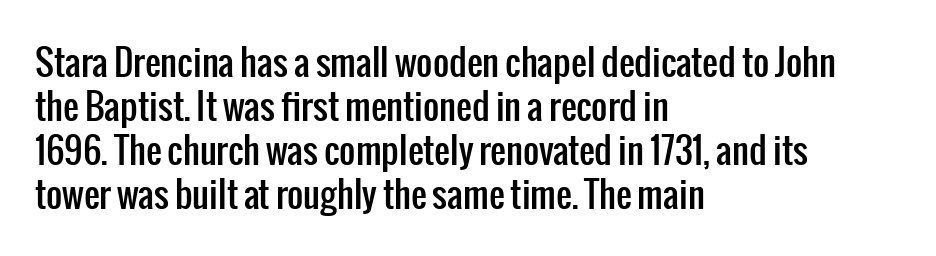
{"serif": "no", "italic": "no", "width": "condensed", "stroke_contrast": "low", "x_height": "medium", "monospaced": "no", "underline": "no", "align": "left", "line_spacing": "normal", "line_spacing_ratio": 1.26, "letter_spacing": "normal", "letter_spacing_em": 0.0, "glyph_px": 35}
